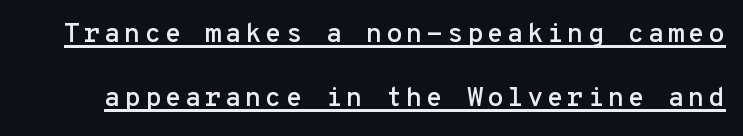
Q: Is the text italic (slanted)? A: No, it is upright.
Q: Is the text underlined? A: Yes.
Q: Is the spacing between lines tight, normal or loose? A: Loose.
